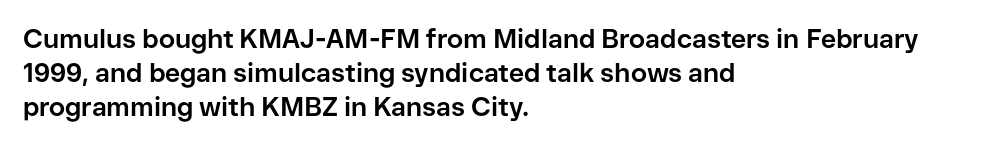
The image shows 26 px bold type, upright; set left-aligned, normal line spacing (1.31x), normal letter spacing, not underlined.
